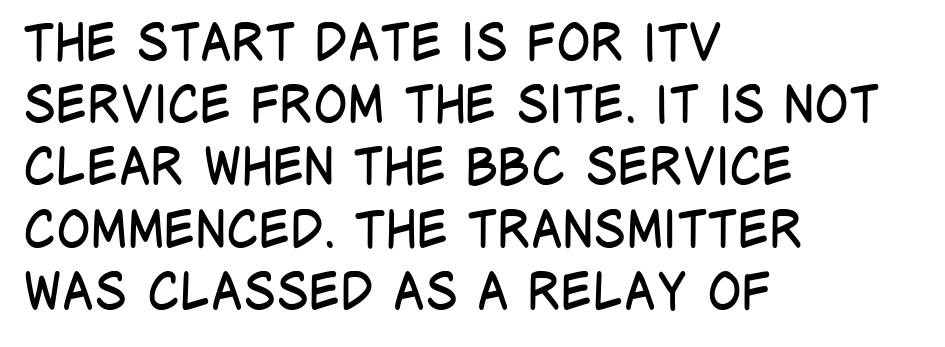
The image shows 51 px regular-weight, condensed sans-serif type, upright; set left-aligned, line spacing 1.22x, normal letter spacing, not underlined; low stroke contrast and a large x-height.
